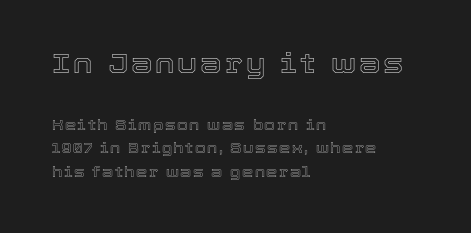
{"italic": "no", "underline": "no", "align": "left", "line_spacing": "normal", "line_spacing_ratio": 1.68, "larger_block": "first", "size_ratio": 1.93, "glyph_px": 27}
